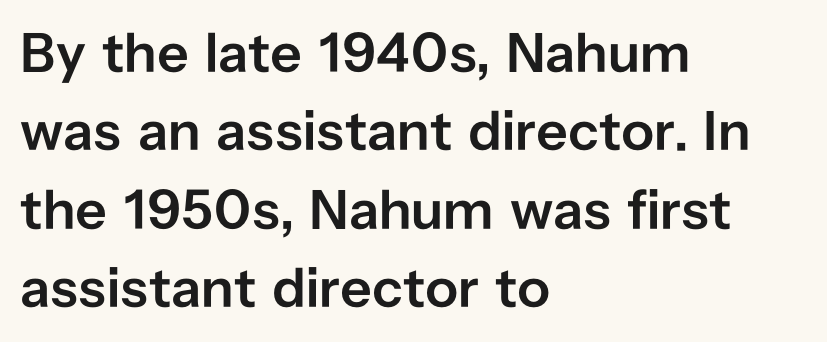
Does the lettering tilt? It doesn't — this is upright. These words are printed semibold, heavier than regular yet not bold. Type style note: lacks serifs. A clean baseline with only descenders dipping below it.
